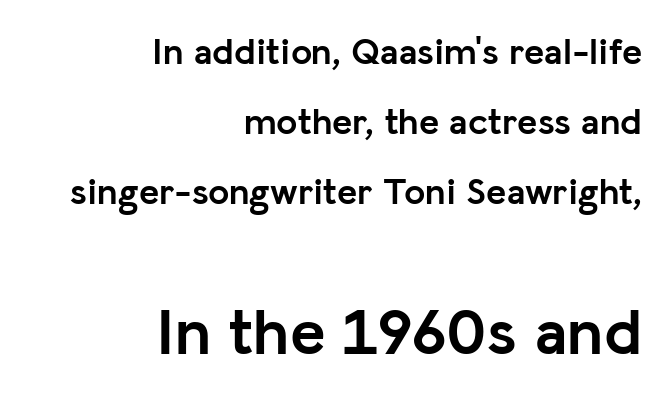
When letters stand straight like this, we call the style roman or upright. A clean baseline with only descenders dipping below it. Its strokes are broad and dark, the hallmark of bold type. Typesetter's note — lower block bumped up in size, upper block left smaller. The rendering anchors every line to the right-hand side. Here the glyphs are tracked normally, forming tight word shapes.
